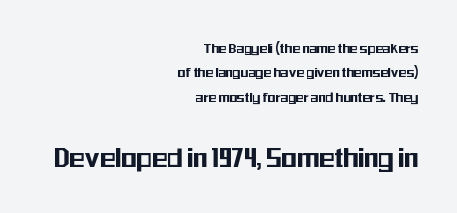
{"serif": "no", "italic": "no", "width": "condensed", "stroke_contrast": "medium", "x_height": "medium", "monospaced": "no", "underline": "no", "align": "right", "line_spacing": "normal", "line_spacing_ratio": 1.53, "letter_spacing": "normal", "letter_spacing_em": 0.0, "larger_block": "second", "size_ratio": 2.0, "glyph_px": 32}
